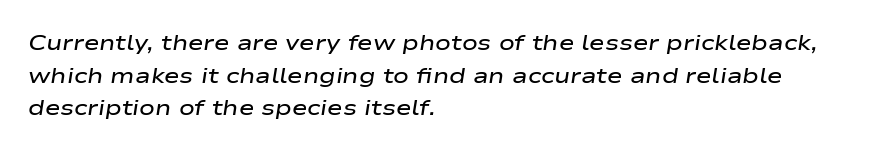
{"italic": "yes", "lean": "right", "slant_degrees": 9, "bold": "semi", "underline": "no", "align": "left", "line_spacing": "normal", "line_spacing_ratio": 1.55, "letter_spacing": "normal", "letter_spacing_em": 0.0, "glyph_px": 21}
